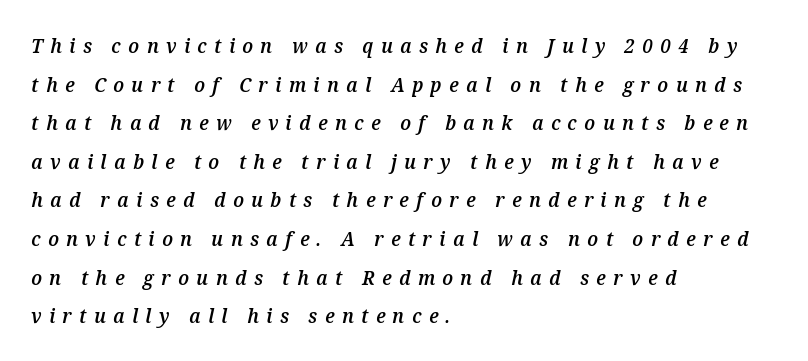
{"italic": "yes", "lean": "right", "slant_degrees": 12, "bold": "semi", "underline": "no", "align": "left", "line_spacing": "loose", "line_spacing_ratio": 1.93, "letter_spacing": "wide", "letter_spacing_em": 0.37, "glyph_px": 20}
